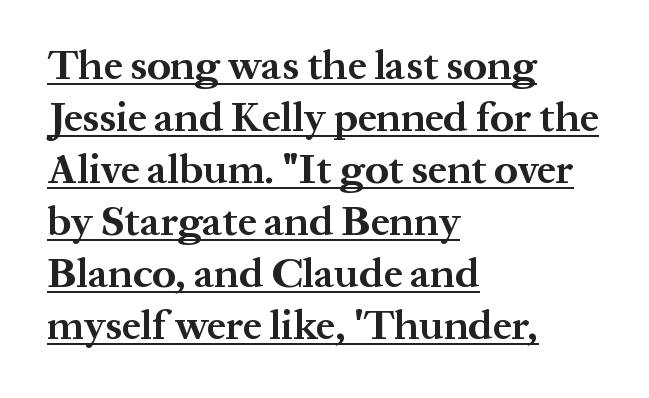
Q: Is the text bold? A: Yes.
Q: Is the text italic (slanted)? A: No, it is upright.
Q: Is the typeface a serif or a sans-serif typeface? A: Serif.
Q: Is the text underlined? A: Yes.
Q: How is the paragraph aligned? A: Left-aligned.
Q: Is the spacing between letters normal or unusually wide? A: Normal.
Q: Width (condensed, normal, or wide)? A: Normal.
Q: Stroke contrast? A: Medium.
Q: x-height? A: Medium.
Q: Monospaced? A: No.
